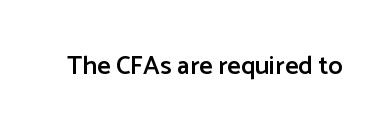
Q: Is the text bold? A: Semi-bold.
Q: Is the text italic (slanted)? A: No, it is upright.
Q: Is the text underlined? A: No.
Q: Is the spacing between letters normal or unusually wide? A: Normal.
